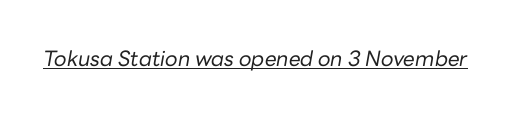
The image shows 21 px text type, italic (leaning right); set normal letter spacing, underlined.
